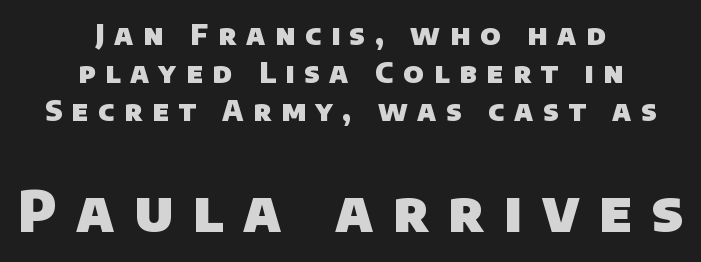
Q: Is the text bold? A: Yes.
Q: Is the typeface a serif or a sans-serif typeface? A: Sans-serif.
Q: Is the text underlined? A: No.
Q: How is the paragraph aligned? A: Centered.
Q: Is the spacing between letters normal or unusually wide? A: Unusually wide.
Q: Is the spacing between lines tight, normal or loose? A: Normal.
Q: Which block of text is set in a larger size, the first (top) or the second (bottom)? A: The second (bottom) one.
Q: Width (condensed, normal, or wide)? A: Normal.
Q: Stroke contrast? A: Low.
Q: x-height? A: Large.
Q: Monospaced? A: No.
